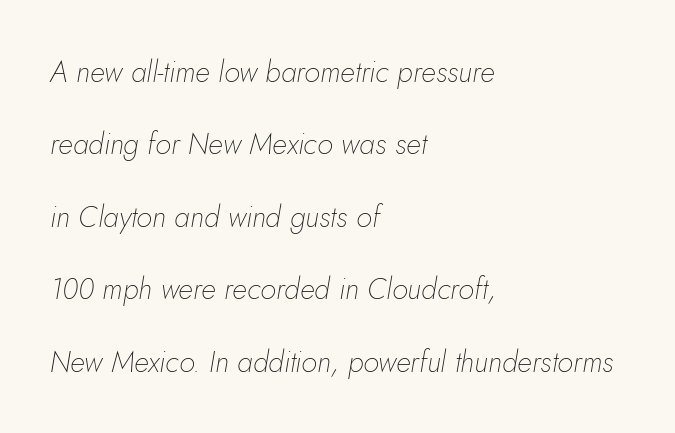
Each letter keeps its own natural width here, so spacing adapts to shape. Every row of glyphs begins at an identical x-position on the left. Quick note: underline off. A typesetter would call this zero additional tracking.
